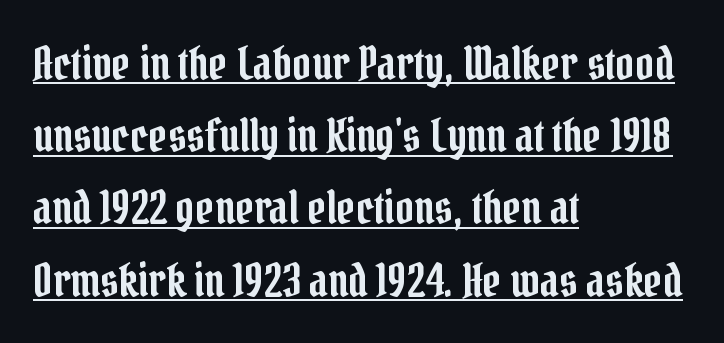
Q: Is the text italic (slanted)? A: No, it is upright.
Q: Is the typeface a serif or a sans-serif typeface? A: Serif.
Q: Is the text underlined? A: Yes.
Q: How is the paragraph aligned? A: Left-aligned.
Q: Is the spacing between letters normal or unusually wide? A: Normal.
Q: Is the spacing between lines tight, normal or loose? A: Normal.
Q: Width (condensed, normal, or wide)? A: Condensed.
Q: Stroke contrast? A: Low.
Q: x-height? A: Medium.
Q: Monospaced? A: No.
